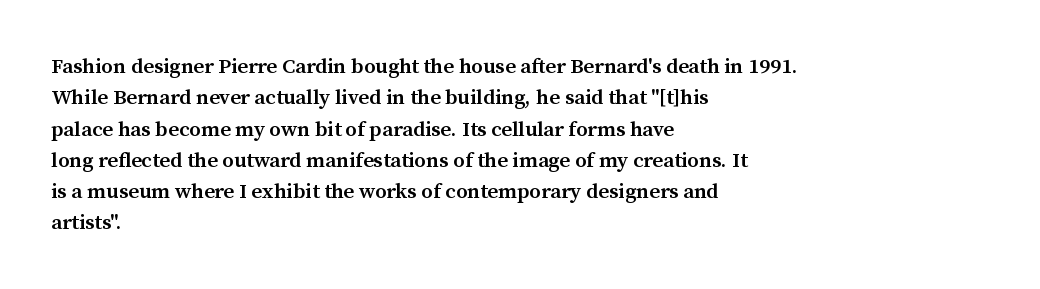
The image shows 21 px text type, upright; set left-aligned, normal line spacing (1.49x), normal letter spacing, not underlined.
